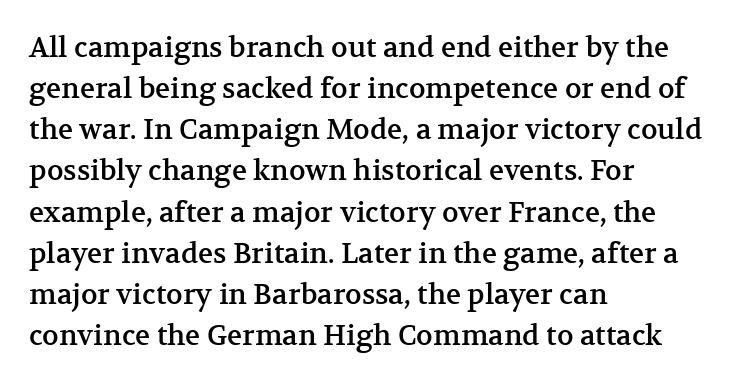
Q: Is the text italic (slanted)? A: No, it is upright.
Q: Is the typeface a serif or a sans-serif typeface? A: Serif.
Q: Is the text underlined? A: No.
Q: How is the paragraph aligned? A: Left-aligned.
Q: Is the spacing between letters normal or unusually wide? A: Normal.
Q: Is the spacing between lines tight, normal or loose? A: Normal.
Q: Width (condensed, normal, or wide)? A: Normal.
Q: Stroke contrast? A: Medium.
Q: x-height? A: Medium.
Q: Monospaced? A: No.
